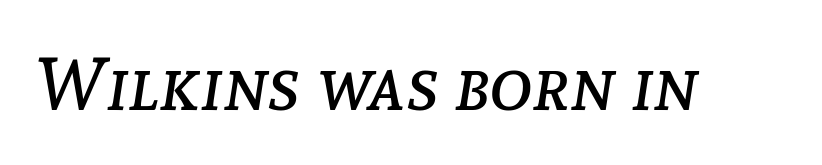
{"italic": "yes", "lean": "right", "slant_degrees": 8, "bold": "no", "weight": "regular", "width": "normal", "stroke_contrast": "low", "x_height": "medium", "monospaced": "no", "underline": "no", "letter_spacing": "normal", "letter_spacing_em": 0.0, "glyph_px": 73}
